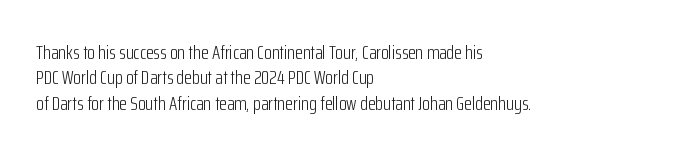
The rows are spaced the way most documents space them. Weight: in the light-to-regular range. Each word holds together tightly as a unit, with standard inter-letter gaps. Nobody drew a line under any word here.
